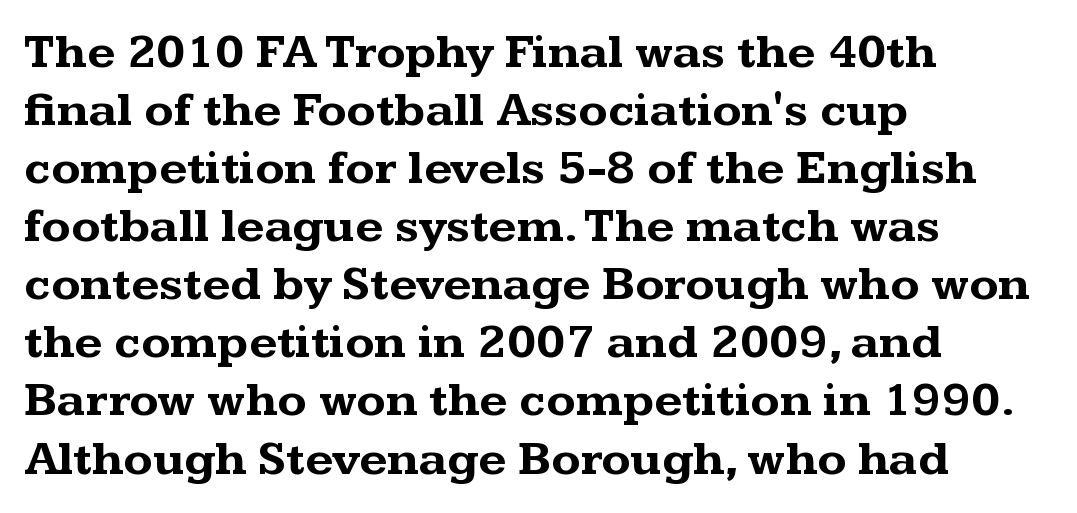
{"serif": "yes", "italic": "no", "bold": "yes", "weight": "bold", "width": "wide", "stroke_contrast": "medium", "x_height": "medium", "monospaced": "no", "underline": "no", "align": "left", "line_spacing_ratio": 1.21, "letter_spacing": "normal", "letter_spacing_em": 0.0, "glyph_px": 48}
